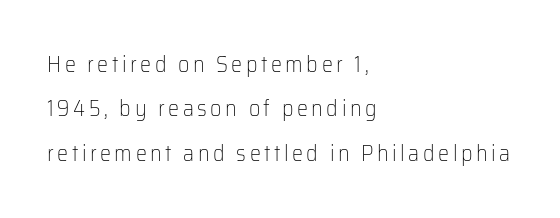
The image shows 22 px text type, upright; set left-aligned, loose line spacing (2.02x), not underlined.
